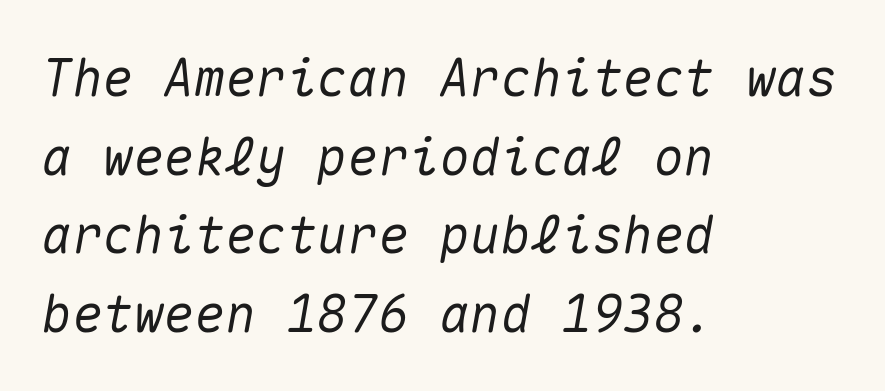
Q: Is the text italic (slanted)? A: Yes, it leans right by about 10 degrees.
Q: Is the text underlined? A: No.
Q: How is the paragraph aligned? A: Left-aligned.
Q: Is the spacing between letters normal or unusually wide? A: Normal.
Q: Is the spacing between lines tight, normal or loose? A: Normal.
Q: Width (condensed, normal, or wide)? A: Normal.
Q: Stroke contrast? A: Medium.
Q: x-height? A: Medium.
Q: Monospaced? A: Yes.
